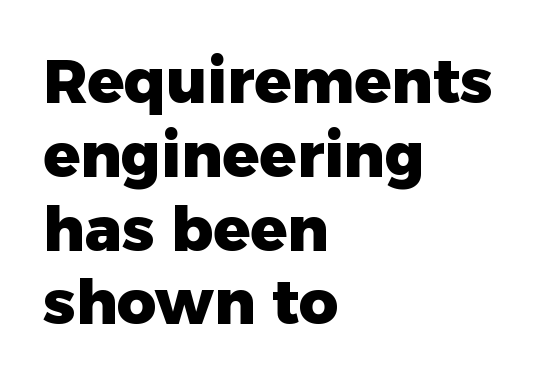
Q: Is the text bold? A: Yes.
Q: Is the text italic (slanted)? A: No, it is upright.
Q: Is the typeface a serif or a sans-serif typeface? A: Sans-serif.
Q: Is the text underlined? A: No.
Q: How is the paragraph aligned? A: Left-aligned.
Q: Is the spacing between letters normal or unusually wide? A: Normal.
Q: Width (condensed, normal, or wide)? A: Normal.
Q: Stroke contrast? A: Low.
Q: x-height? A: Medium.
Q: Monospaced? A: No.
